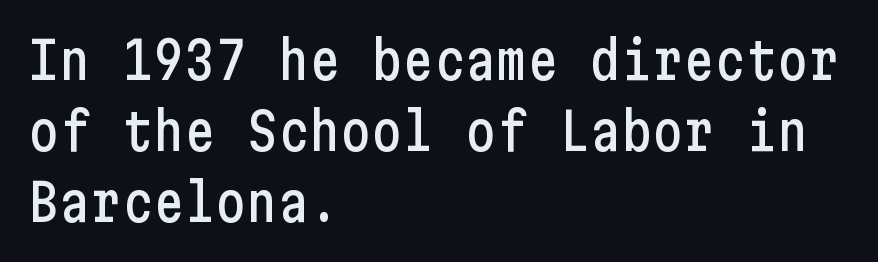
The image shows 52 px condensed sans-serif type, upright; set left-aligned, normal line spacing (1.37x), normal letter spacing, not underlined; low stroke contrast and a medium x-height.
